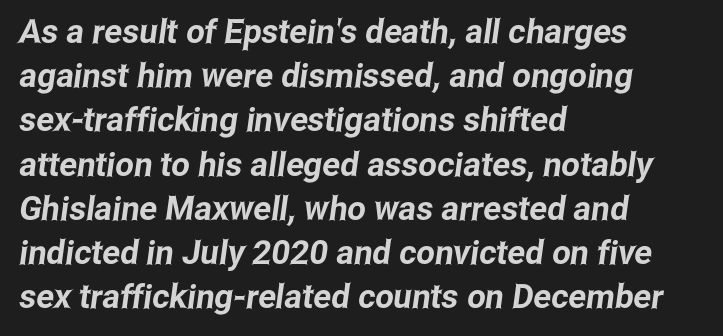
Q: Is the typeface a serif or a sans-serif typeface? A: Sans-serif.
Q: Is the text underlined? A: No.
Q: How is the paragraph aligned? A: Left-aligned.
Q: Is the spacing between letters normal or unusually wide? A: Normal.
Q: Is the spacing between lines tight, normal or loose? A: Normal.
Q: Width (condensed, normal, or wide)? A: Condensed.
Q: Stroke contrast? A: Low.
Q: x-height? A: Medium.
Q: Monospaced? A: No.
